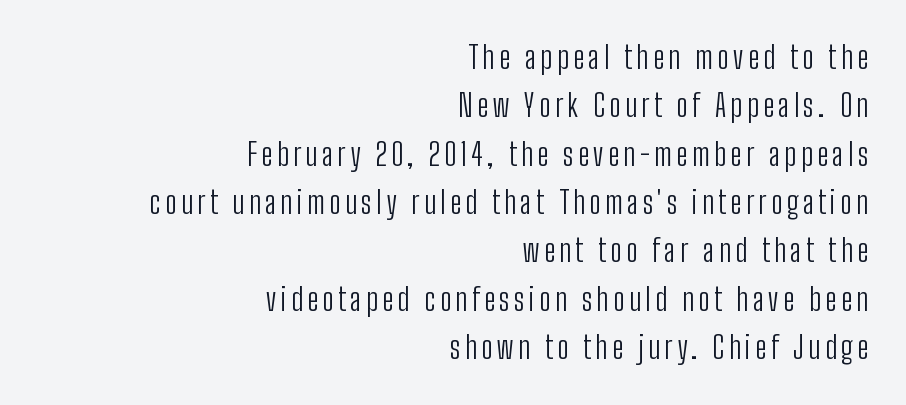
{"serif": "no", "italic": "no", "bold": "no", "weight": "light", "width": "condensed", "stroke_contrast": "low", "x_height": "medium", "monospaced": "no", "underline": "no", "align": "right", "line_spacing": "normal", "line_spacing_ratio": 1.56, "glyph_px": 31}
